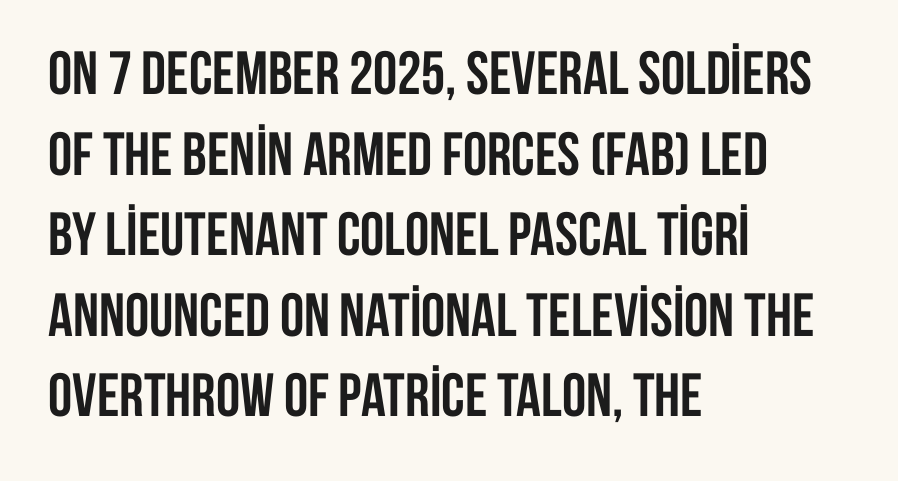
The letters are bold, with thick, heavy strokes. The letters stand upright; this is a roman face. Baseline-to-baseline distance is the conventional proportion of letter height. The baseline area is clear.
